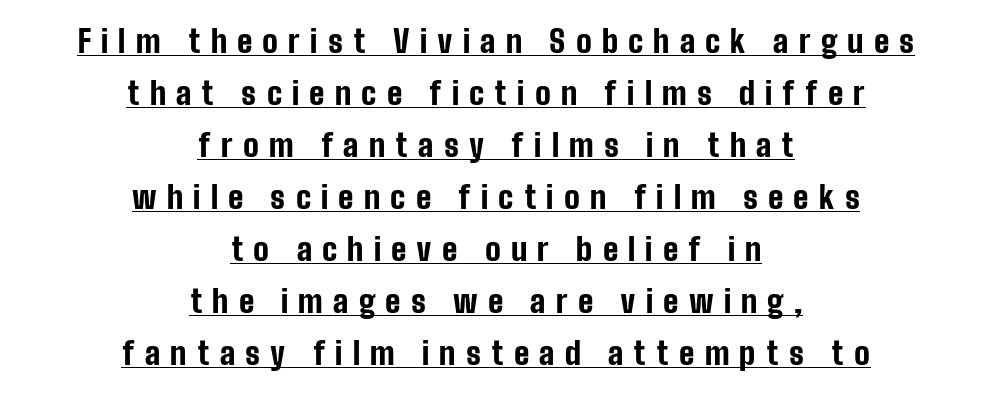
The image shows 31 px bold, condensed sans-serif type, upright; set centered, normal line spacing (1.68x), unusually wide letter spacing (+0.33 em), underlined; low stroke contrast and a medium x-height.
